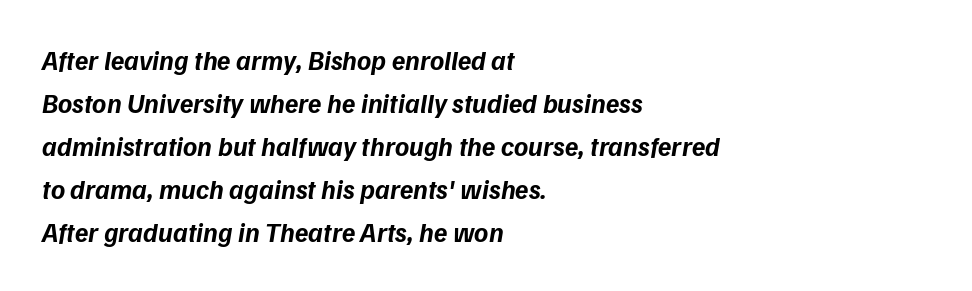
The image shows 27 px bold type, italic (leaning right); set left-aligned, normal line spacing (1.59x), normal letter spacing, not underlined.
